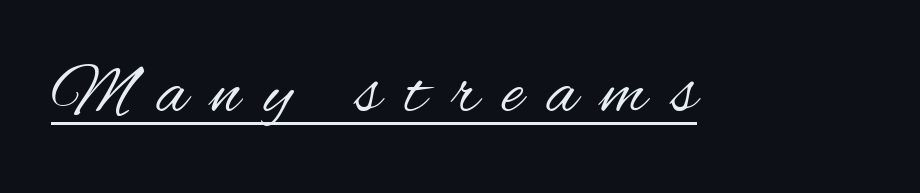
Q: Is the text bold? A: No.
Q: Is the text italic (slanted)? A: Yes.
Q: Is the typeface a serif or a sans-serif typeface? A: Sans-serif.
Q: Is the text underlined? A: Yes.
Q: Is the spacing between letters normal or unusually wide? A: Unusually wide.
Q: Width (condensed, normal, or wide)? A: Condensed.
Q: Stroke contrast? A: Medium.
Q: x-height? A: Small.
Q: Monospaced? A: No.
